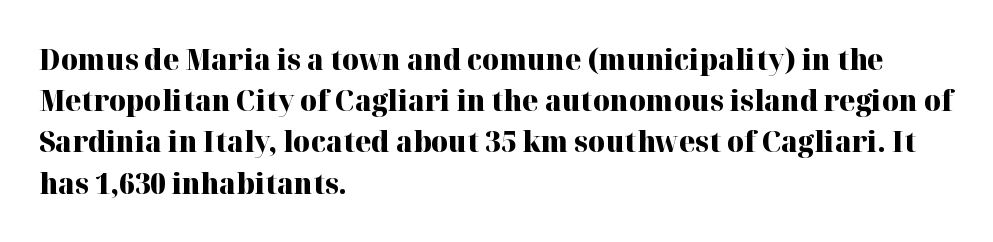
The image shows 29 px heavy serif type, upright; set left-aligned, normal line spacing (1.42x), normal letter spacing, not underlined; high stroke contrast and a medium x-height.
